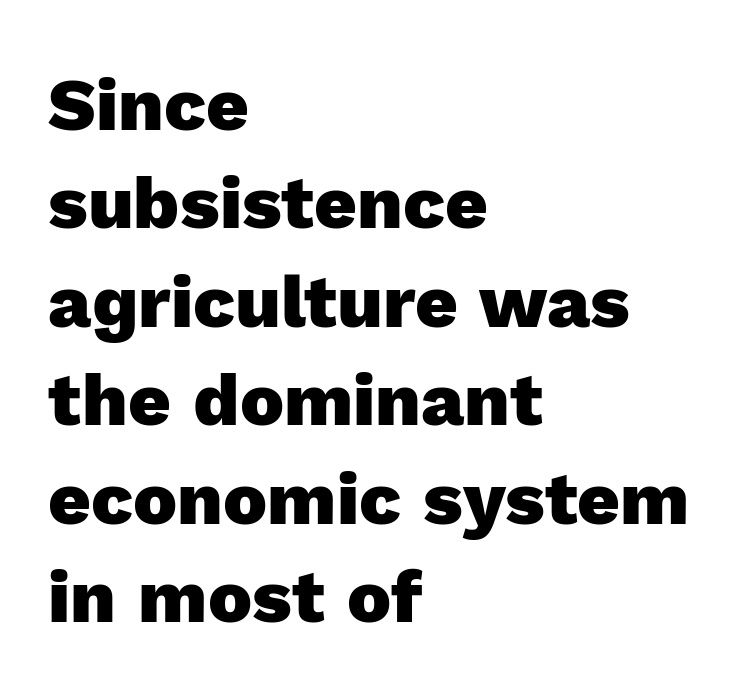
Caption: bold face, heavy strokes. Line beginnings align vertically; line endings do not. These lines were composed using upright roman letters. Students, note that the glyphs here touch the page at normal intervals. This sample has the flowing, uneven cadence of proportional lettering. The designer left line spacing at the default.
